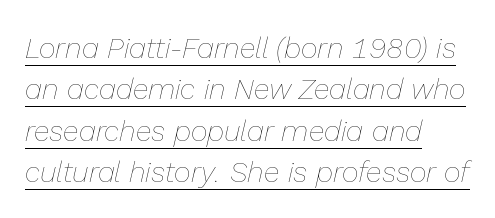
In terms of leading, this rendering sits right in the middle. You can see a thin bar hugging the bottom of the glyphs. Line beginnings align vertically; line endings do not. Looks like regular typesetting: each glyph gets only the width it needs. The horizontal fit of the characters is conventional and even. The glyphs look as if they've been sheared to an angle.
